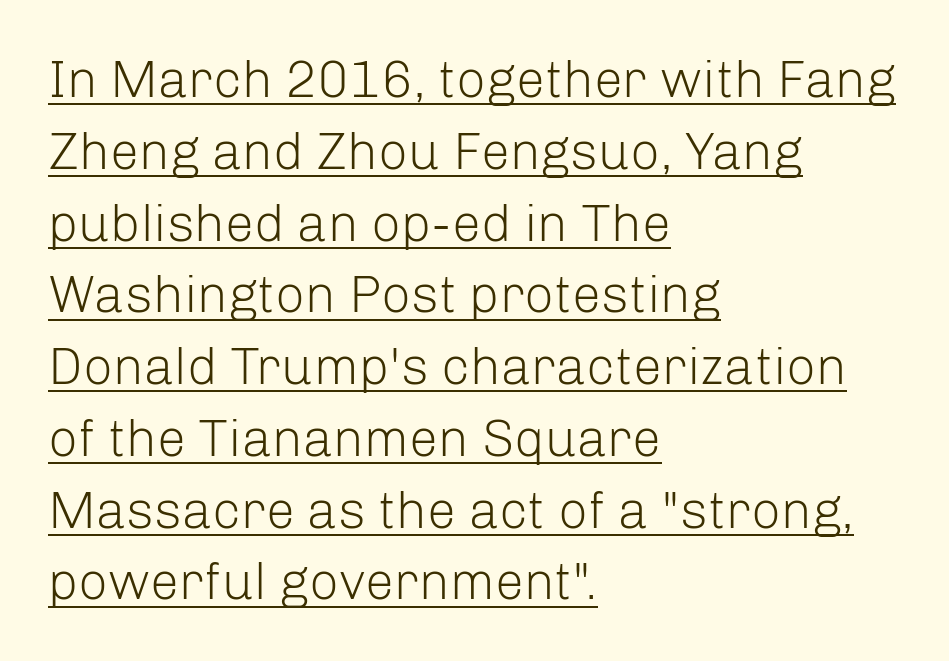
The image shows 52 px light sans-serif type, upright; set left-aligned, normal line spacing (1.38x), normal letter spacing, underlined; low stroke contrast and a medium x-height.
